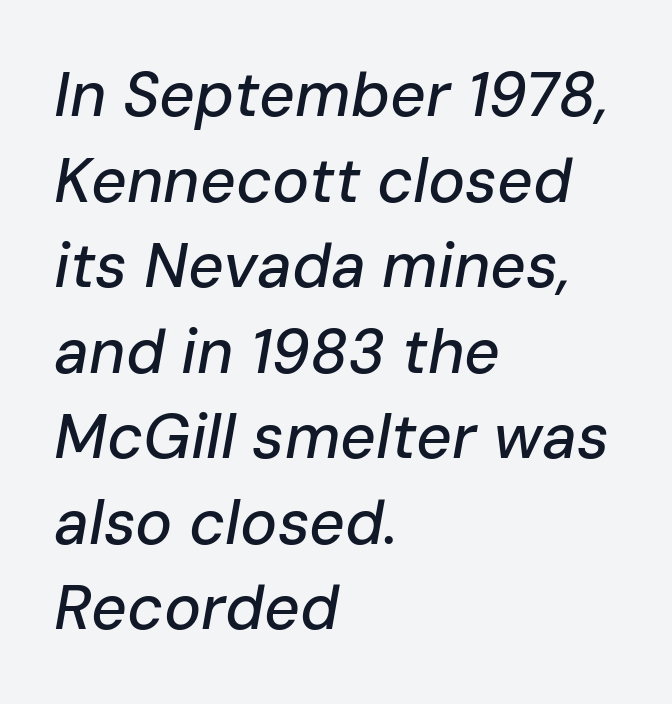
Q: Is the text italic (slanted)? A: Yes, it leans right by about 10 degrees.
Q: Is the text underlined? A: No.
Q: How is the paragraph aligned? A: Left-aligned.
Q: Is the spacing between letters normal or unusually wide? A: Normal.
Q: Is the spacing between lines tight, normal or loose? A: Normal.
Q: Width (condensed, normal, or wide)? A: Normal.
Q: Stroke contrast? A: Low.
Q: x-height? A: Medium.
Q: Monospaced? A: No.
